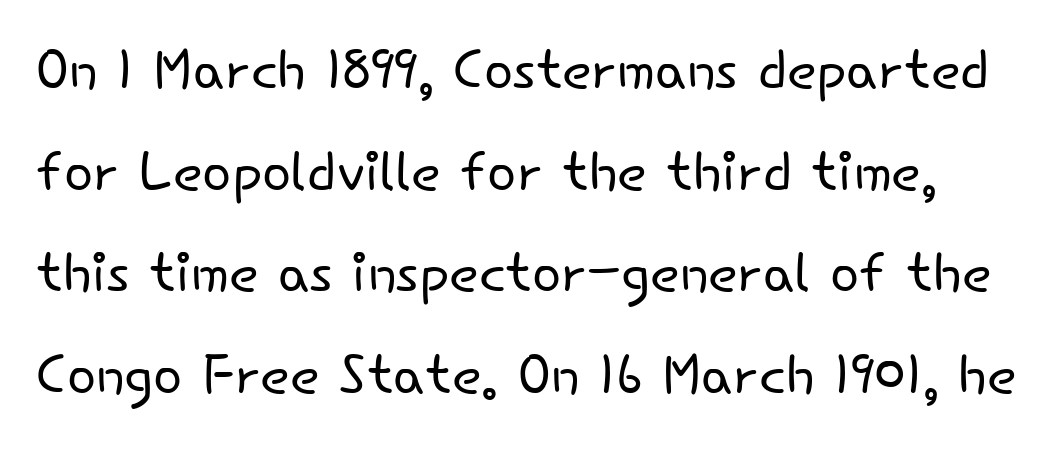
The image shows 77 px light sans-serif type, upright; set normal line spacing (1.32x), normal letter spacing, not underlined; low stroke contrast and a small x-height.
